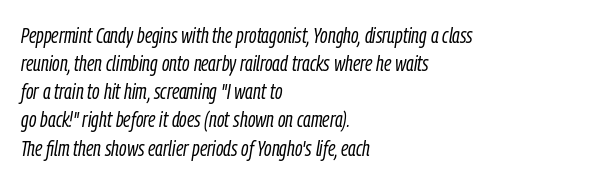
Q: Is the text bold? A: No.
Q: Is the text italic (slanted)? A: Yes, it leans right by about 9 degrees.
Q: Is the text underlined? A: No.
Q: How is the paragraph aligned? A: Left-aligned.
Q: Is the spacing between letters normal or unusually wide? A: Normal.
Q: Is the spacing between lines tight, normal or loose? A: Normal.
